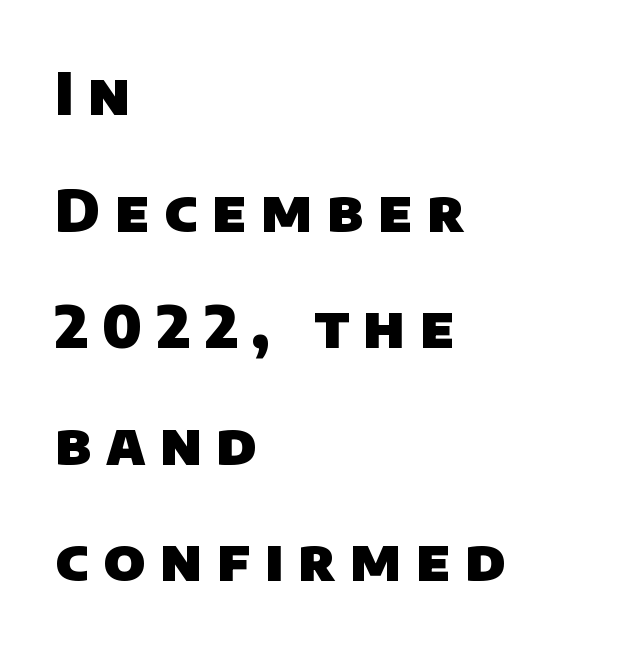
The vertical gap from one line to the next is large. Stroke terminals: plain, sans-serif. Each row of text sits above clean, open space. How are the letters spaced? Widely, with obvious added tracking. This sample is left-justified, so line endings fall wherever the words run out. Compared with an ordinary text face, these strokes are far heavier — a full bold.
